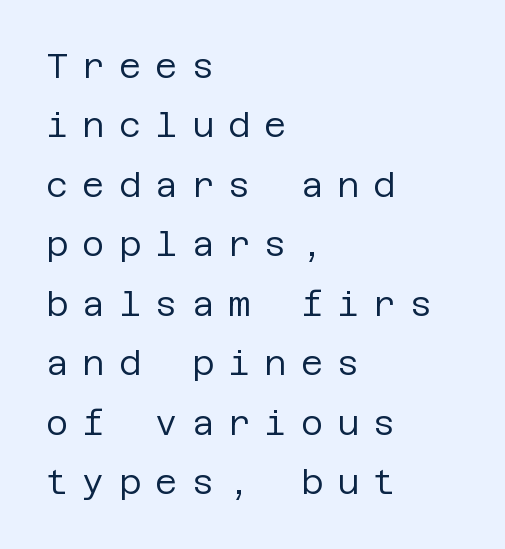
The image shows 34 px regular-weight sans-serif type, upright; set left-aligned, line spacing 1.75x, unusually wide letter spacing (+0.42 em), not underlined; low stroke contrast and a large x-height.
